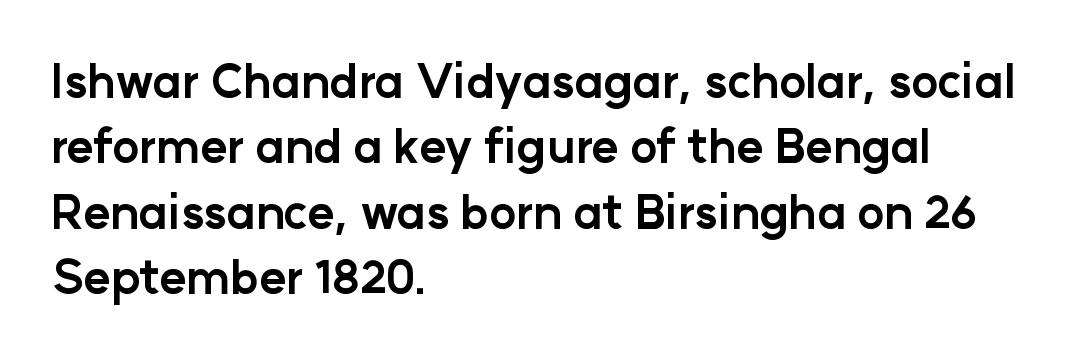
The image shows 46 px bold sans-serif type, upright; set left-aligned, normal line spacing (1.42x), normal letter spacing, not underlined; low stroke contrast and a medium x-height.
